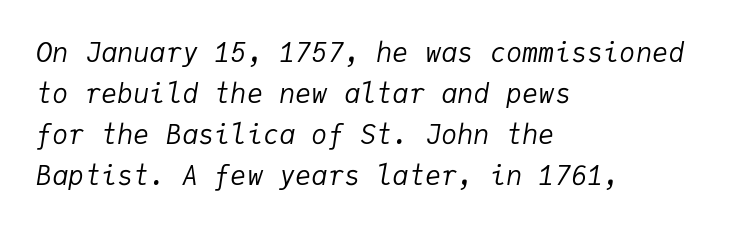
{"italic": "yes", "lean": "right", "slant_degrees": 9, "bold": "no", "underline": "no", "align": "left", "line_spacing": "normal", "line_spacing_ratio": 1.52, "letter_spacing": "normal", "letter_spacing_em": 0.0, "glyph_px": 27}
